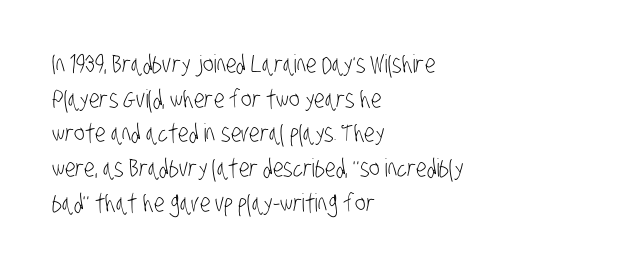
The image shows 25 px text type; set left-aligned, normal line spacing (1.39x), normal letter spacing, not underlined.
